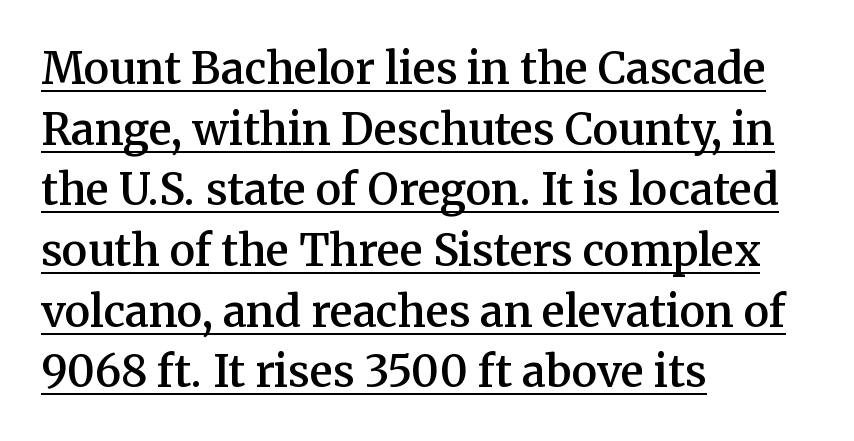
{"serif": "yes", "italic": "no", "bold": "semi", "weight": "semibold", "width": "normal", "stroke_contrast": "medium", "x_height": "medium", "monospaced": "no", "underline": "yes", "align": "left", "line_spacing": "normal", "line_spacing_ratio": 1.41, "letter_spacing": "normal", "letter_spacing_em": 0.0, "glyph_px": 43}
